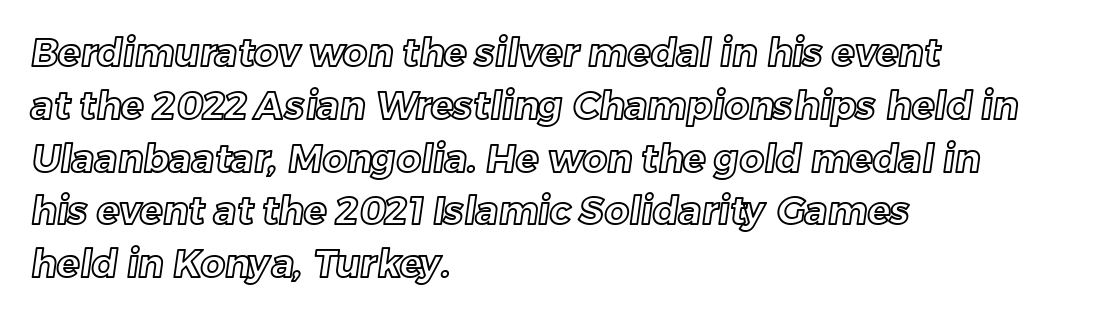
{"width": "normal", "x_height": "medium", "monospaced": "no", "underline": "no", "align": "left", "line_spacing": "normal", "line_spacing_ratio": 1.39, "letter_spacing": "normal", "letter_spacing_em": 0.0, "glyph_px": 38}
